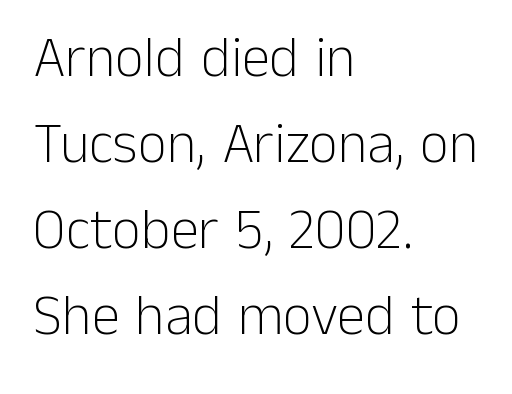
How would I describe the line gaps? Plain and ordinary. Counters stay open thanks to moderate or lighter strokes. Left-aligned paragraph, ragged on the right. You can tell it's not italic because the verticals are truly vertical. Proportional: the letters do not fall into vertical columns.
